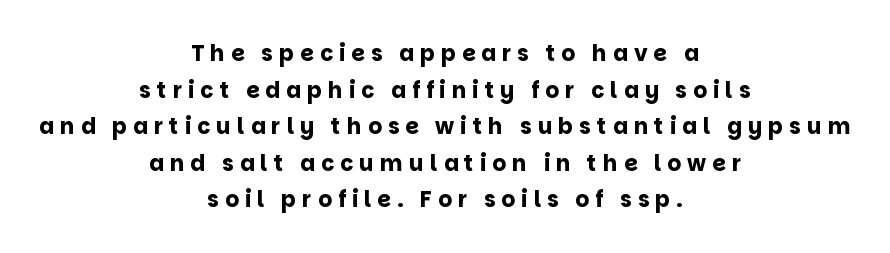
Does extra space separate the letters? Yes, quite a lot of it. Letters rest on an invisible, unmarked baseline. Does the leading feel generous? No, just average. Visually the block forms a symmetrical silhouette, jagged on both flanks. You'd pick this weight for a headline — it's a proper bold.
